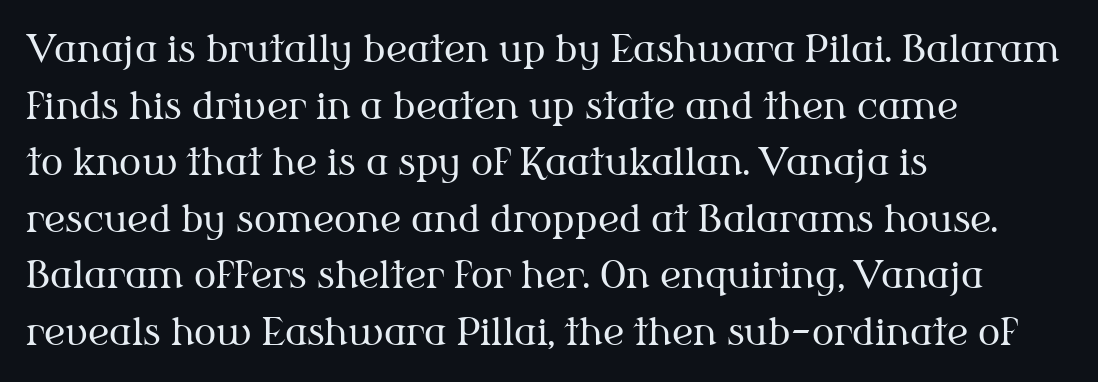
Q: Is the text bold? A: No.
Q: Is the text italic (slanted)? A: No, it is upright.
Q: Is the typeface a serif or a sans-serif typeface? A: Serif.
Q: Is the text underlined? A: No.
Q: How is the paragraph aligned? A: Left-aligned.
Q: Is the spacing between letters normal or unusually wide? A: Normal.
Q: Is the spacing between lines tight, normal or loose? A: Normal.
Q: Width (condensed, normal, or wide)? A: Normal.
Q: Stroke contrast? A: Medium.
Q: x-height? A: Medium.
Q: Monospaced? A: No.
